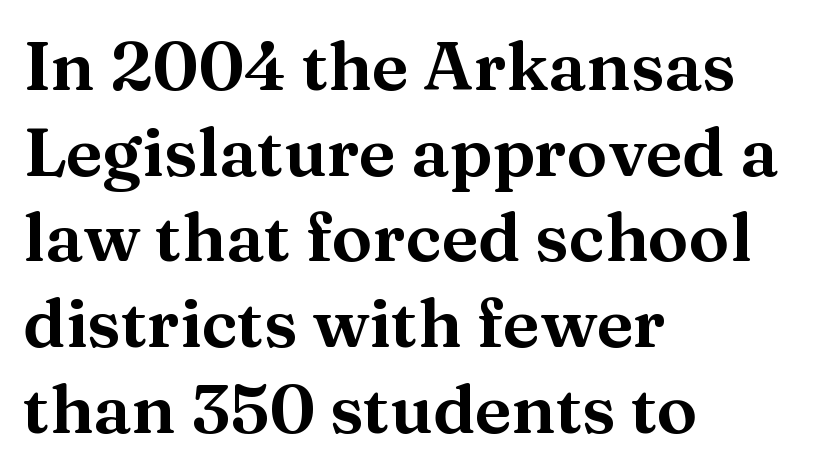
{"serif": "yes", "italic": "no", "width": "wide", "stroke_contrast": "medium", "x_height": "medium", "monospaced": "no", "underline": "no", "align": "left", "line_spacing": "normal", "line_spacing_ratio": 1.26, "letter_spacing": "normal", "letter_spacing_em": 0.0, "glyph_px": 68}
